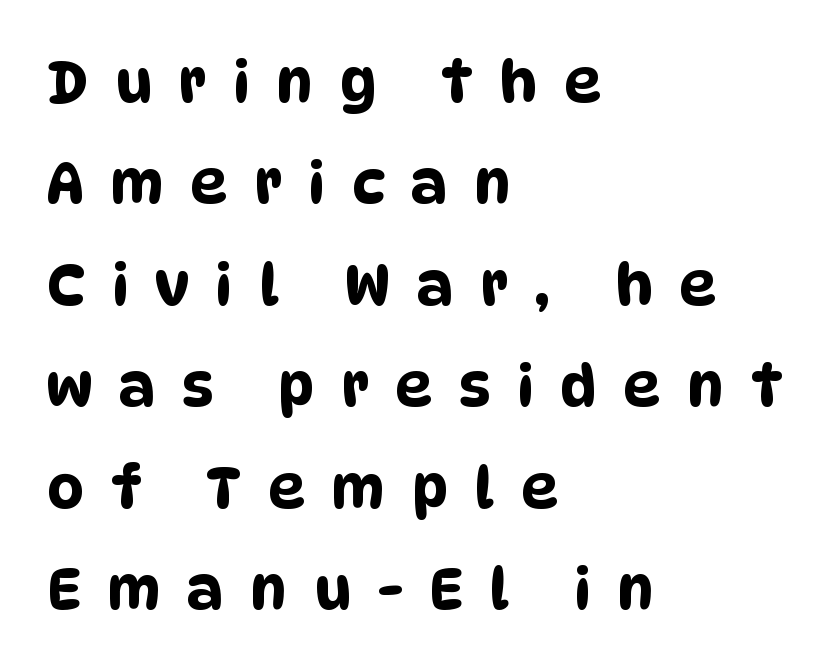
Examine the stroke ends and you'll find no serifs. Varying glyph widths throughout — classic text-font behaviour. Quick note: underline off. A student would call this left alignment; a typographer would say flush left, rag right. Spacing between characters has been opened up far beyond the box default.
